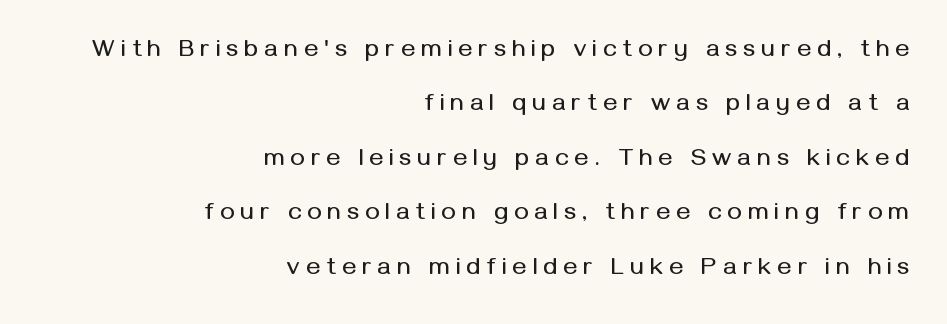
Q: Is the text italic (slanted)? A: No, it is upright.
Q: Is the text underlined? A: No.
Q: How is the paragraph aligned? A: Right-aligned.
Q: Is the spacing between letters normal or unusually wide? A: Unusually wide.
Q: Is the spacing between lines tight, normal or loose? A: Loose.
